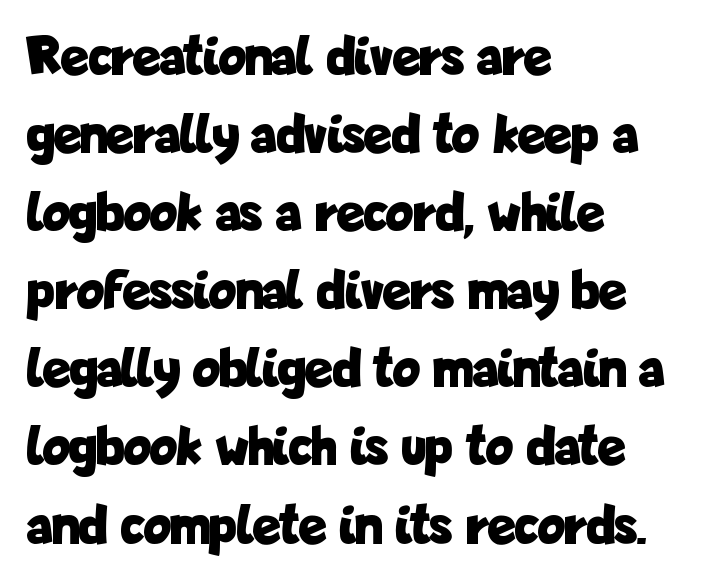
The image shows 57 px bold, condensed sans-serif type, upright; set left-aligned, normal line spacing (1.37x), normal letter spacing, not underlined; low stroke contrast and a medium x-height.
